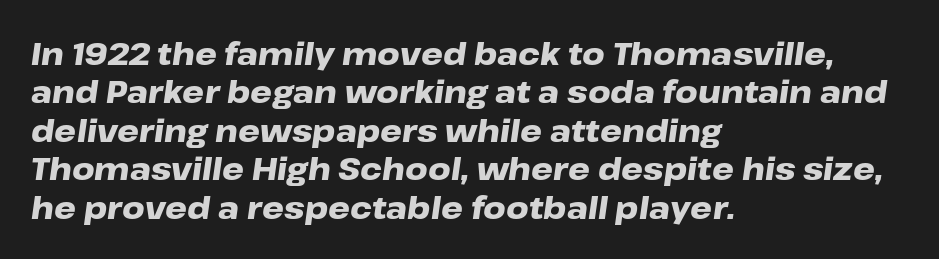
An italicized treatment has been applied to the whole sample. Horizontal alignment here is leftward, the default for most running prose. Bare-footed words on every line. The face used here is proportionally spaced, like ordinary book or web type. A dark, heavy texture on the line: the type is bold. The line texture is even and compact thanks to regular tracking.
